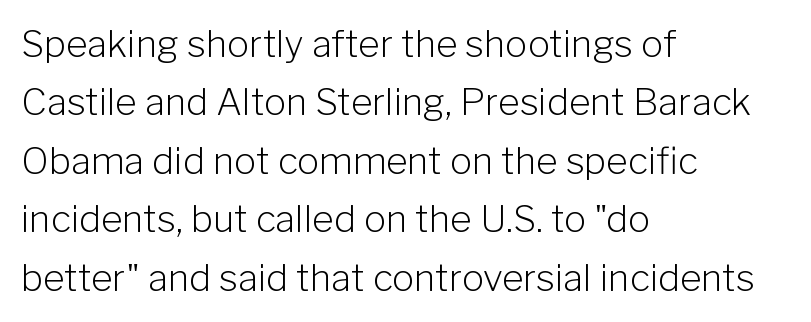
The image shows 37 px light sans-serif type, upright; set left-aligned, normal line spacing (1.58x), normal letter spacing, not underlined; low stroke contrast and a medium x-height.
